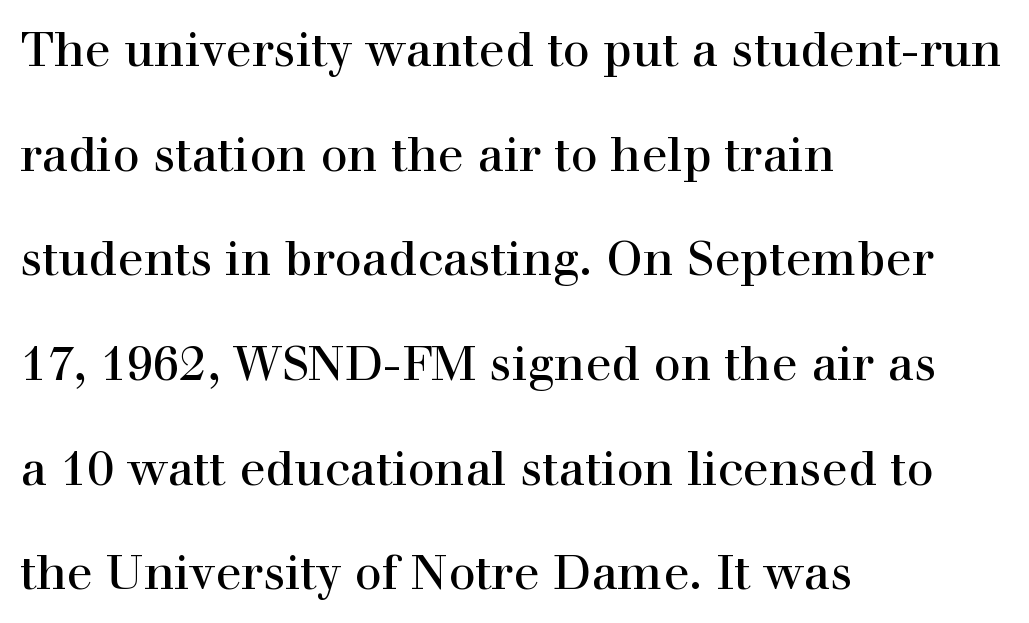
Look at the tracking — it's just the regular setting, nothing added. The type sits square on the baseline with zero lean. Airy leading. The designer went with a serif here, giving each stem small feet. This rendering features lettering with no underline.
